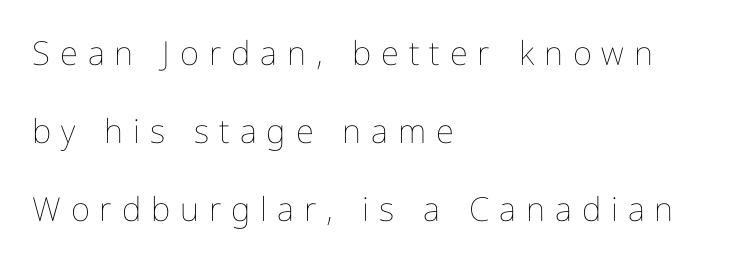
{"italic": "no", "bold": "no", "weight": "thin", "width": "condensed", "stroke_contrast": "low", "x_height": "medium", "monospaced": "no", "underline": "no", "align": "left", "line_spacing": "loose", "line_spacing_ratio": 2.36, "letter_spacing": "wide", "letter_spacing_em": 0.3, "glyph_px": 33}
